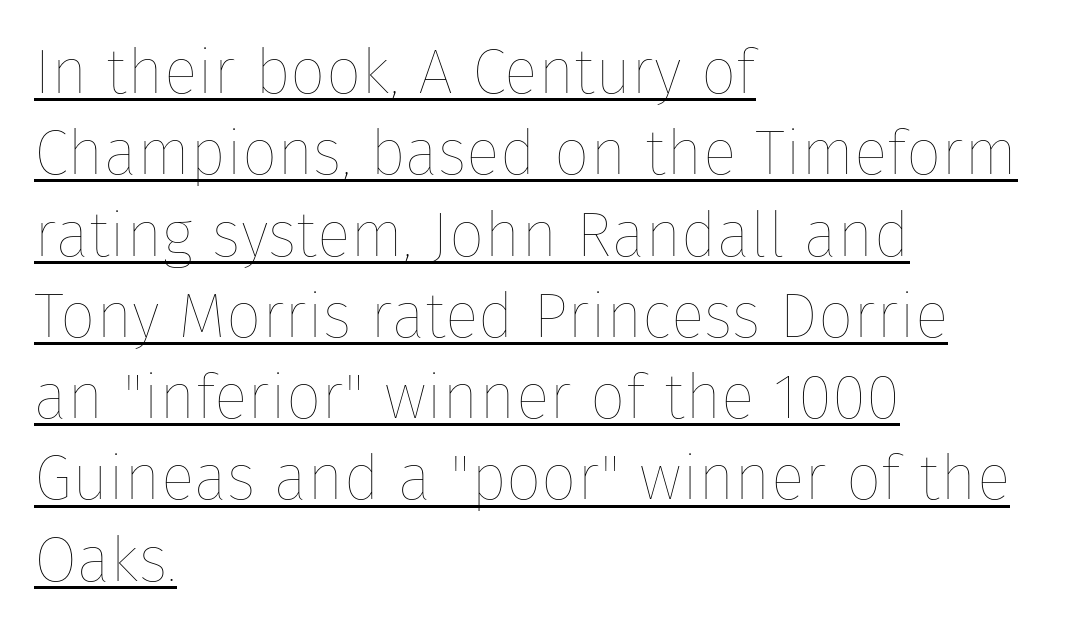
The setting favours the left margin, as ordinary paragraphs usually do. Caption: lettering with a line underneath. Each new line begins a customary step beneath the previous one. No italicization has been applied; the sample stays upright.
